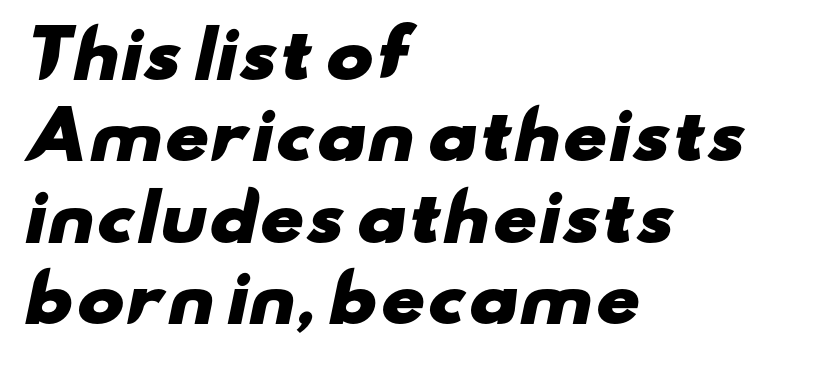
{"serif": "no", "bold": "yes", "weight": "heavy", "width": "wide", "stroke_contrast": "low", "x_height": "small", "monospaced": "no", "underline": "no", "align": "left", "line_spacing": "normal", "line_spacing_ratio": 1.27, "letter_spacing": "normal", "letter_spacing_em": 0.0, "glyph_px": 64}
